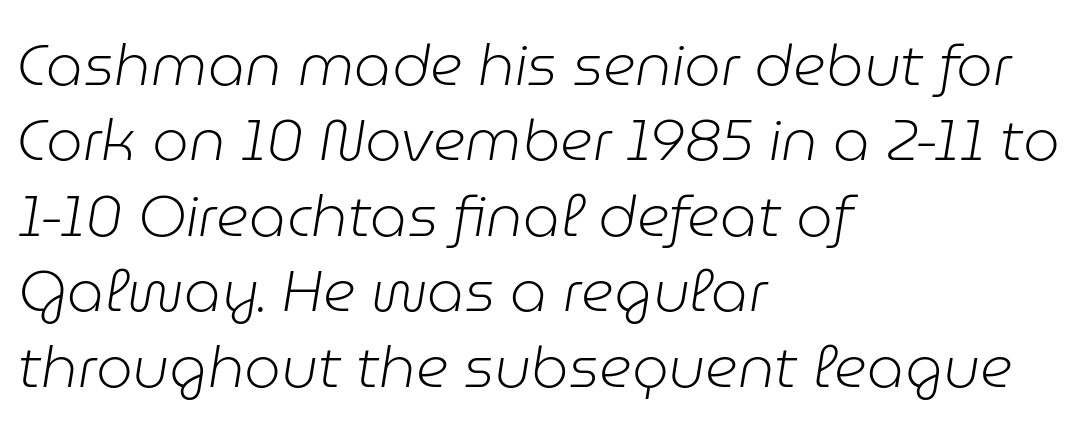
Posture: slanted. No chunkiness to these letters — they're not bold. Default kerning and tracking; the words read as compact shapes. In terms of leading, this rendering sits right in the middle. Each letter keeps its own natural width here, so spacing adapts to shape. Beneath every word, the page is bare.
